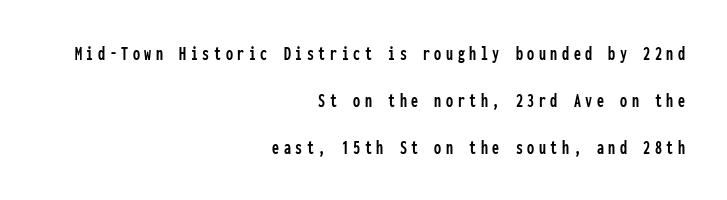
Typeset ragged left — the right edge is the straight one. These lines have a slow, spaced-out rhythm from letter to letter. Check under the words: just untouched page. The block of text is sparse from top to bottom, with ample space between rows.
